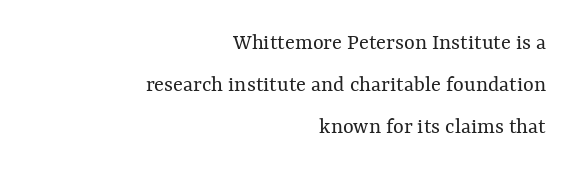
The image shows 23 px text type, upright; set right-aligned, line spacing 1.83x, normal letter spacing, not underlined.
